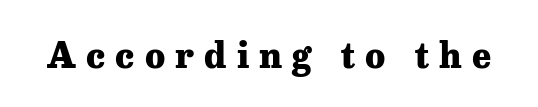
{"serif": "yes", "italic": "no", "bold": "yes", "weight": "heavy", "width": "normal", "stroke_contrast": "low", "x_height": "medium", "monospaced": "no", "underline": "no", "letter_spacing": "wide", "letter_spacing_em": 0.28, "glyph_px": 36}
